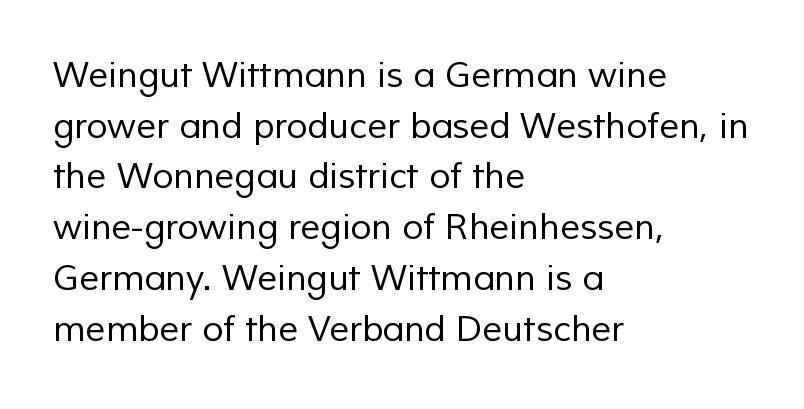
{"serif": "no", "bold": "no", "weight": "regular", "width": "normal", "stroke_contrast": "low", "x_height": "medium", "monospaced": "no", "underline": "no", "align": "left", "line_spacing": "normal", "line_spacing_ratio": 1.45, "letter_spacing": "normal", "letter_spacing_em": 0.0, "glyph_px": 35}
